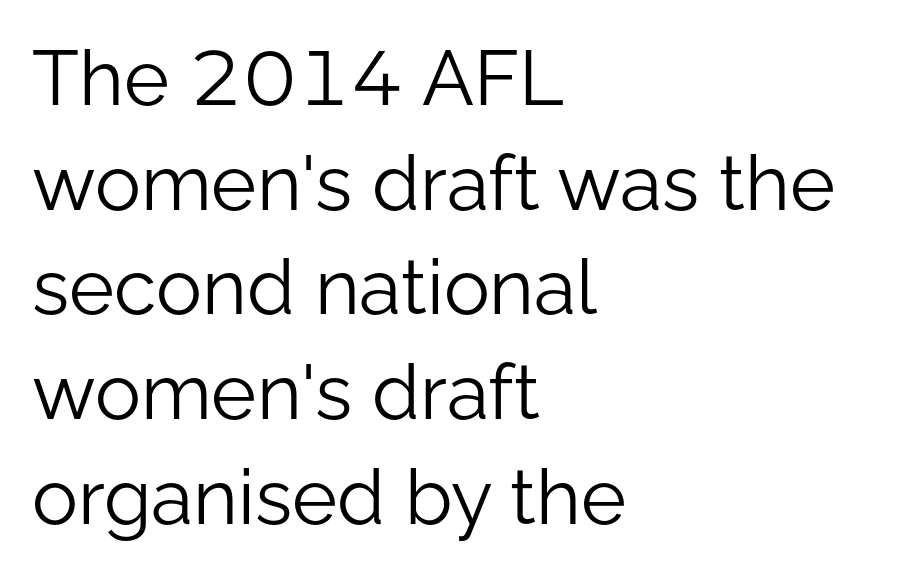
The image shows 77 px light sans-serif type, upright; set left-aligned, normal line spacing (1.36x), normal letter spacing, not underlined; low stroke contrast and a medium x-height.
